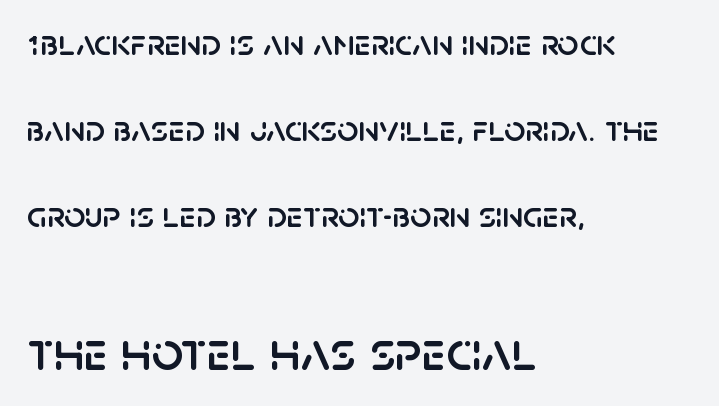
Q: Is the text italic (slanted)? A: No, it is upright.
Q: Is the typeface a serif or a sans-serif typeface? A: Sans-serif.
Q: Is the text underlined? A: No.
Q: How is the paragraph aligned? A: Left-aligned.
Q: Is the spacing between letters normal or unusually wide? A: Normal.
Q: Is the spacing between lines tight, normal or loose? A: Loose.
Q: Which block of text is set in a larger size, the first (top) or the second (bottom)? A: The second (bottom) one.
Q: Width (condensed, normal, or wide)? A: Normal.
Q: Stroke contrast? A: Low.
Q: x-height? A: Large.
Q: Monospaced? A: No.
